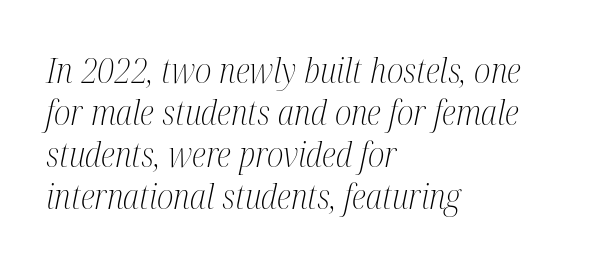
The string is rendered with underlining switched off. You can tell it's italic because the verticals aren't actually vertical. Here the designer chose a conventional face with non-uniform glyph widths. The compositor pushed each line to the left boundary. The font family rendered here belongs to the serif group.
